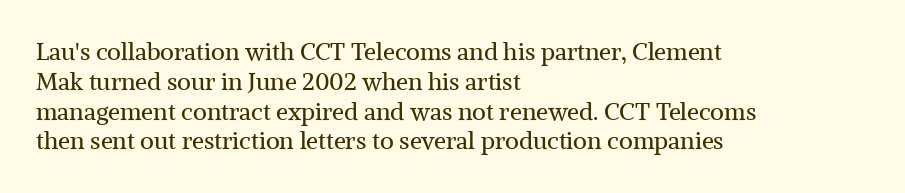
{"italic": "no", "bold": "no", "underline": "no", "align": "left", "line_spacing_ratio": 1.24, "letter_spacing": "normal", "letter_spacing_em": 0.0, "glyph_px": 24}
